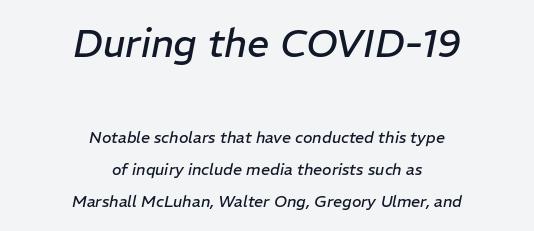
{"italic": "yes", "lean": "right", "slant_degrees": 11, "bold": "no", "weight": "regular", "width": "normal", "stroke_contrast": "low", "x_height": "medium", "monospaced": "no", "underline": "no", "align": "center", "line_spacing": "loose", "line_spacing_ratio": 2.0, "letter_spacing": "normal", "letter_spacing_em": 0.0, "larger_block": "first", "size_ratio": 2.44, "glyph_px": 39}
